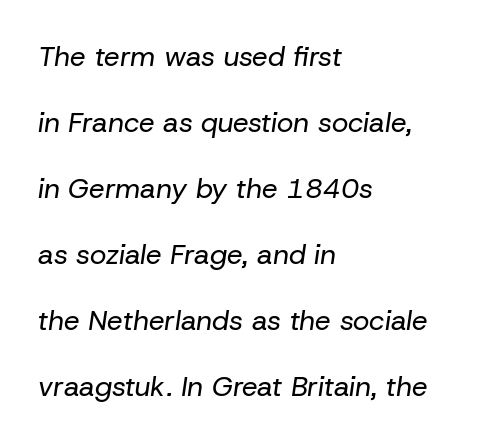
{"italic": "yes", "lean": "right", "slant_degrees": 8, "bold": "no", "weight": "regular", "width": "normal", "stroke_contrast": "low", "x_height": "medium", "monospaced": "no", "underline": "no", "align": "left", "line_spacing": "loose", "line_spacing_ratio": 2.36, "letter_spacing": "normal", "letter_spacing_em": 0.0, "glyph_px": 28}
